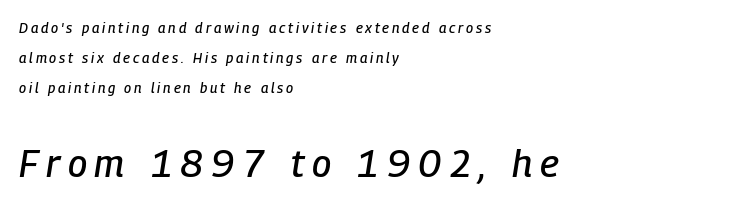
{"italic": "yes", "lean": "right", "slant_degrees": 9, "width": "condensed", "stroke_contrast": "low", "x_height": "medium", "monospaced": "no", "underline": "no", "align": "left", "line_spacing": "loose", "line_spacing_ratio": 2.15, "letter_spacing": "wide", "letter_spacing_em": 0.2, "larger_block": "second", "size_ratio": 2.71, "glyph_px": 38}
